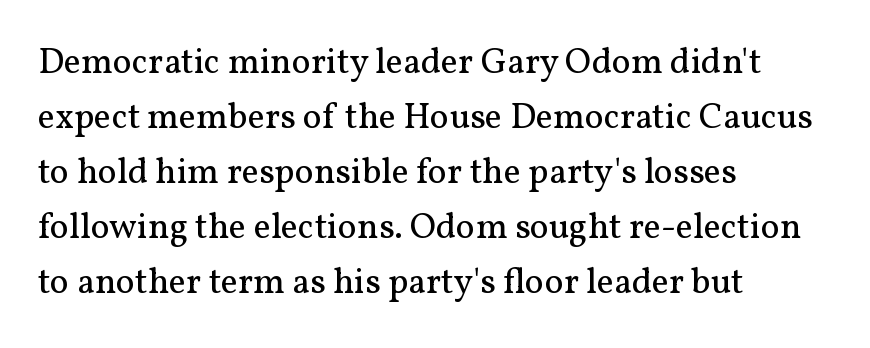
The image shows 36 px regular-weight serif type, upright; set left-aligned, normal line spacing (1.53x), normal letter spacing, not underlined; medium stroke contrast and a medium x-height.
